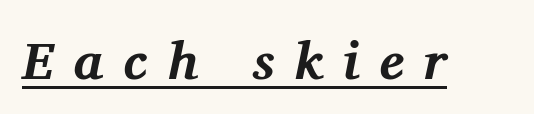
{"serif": "yes", "italic": "yes", "lean": "right", "slant_degrees": 11, "bold": "yes", "weight": "bold", "width": "normal", "stroke_contrast": "medium", "x_height": "medium", "monospaced": "no", "underline": "yes", "letter_spacing": "wide", "letter_spacing_em": 0.37, "glyph_px": 53}
